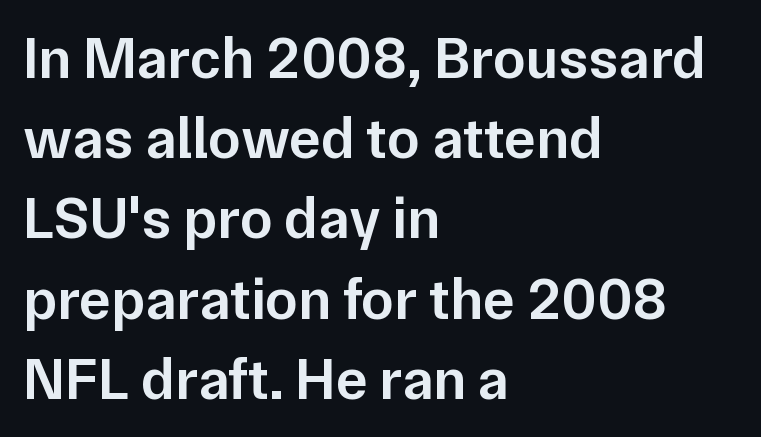
The image shows 59 px semibold sans-serif type, upright; set left-aligned, normal line spacing (1.36x), normal letter spacing, not underlined; low stroke contrast and a medium x-height.
